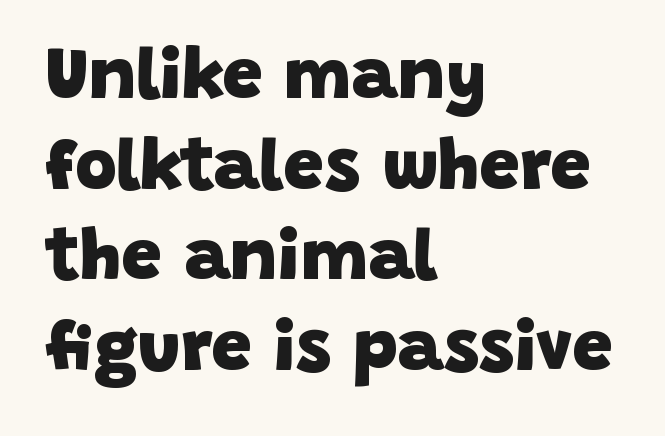
{"serif": "no", "bold": "yes", "weight": "heavy", "width": "normal", "stroke_contrast": "low", "x_height": "large", "monospaced": "no", "underline": "no", "align": "left", "line_spacing": "normal", "line_spacing_ratio": 1.26, "letter_spacing": "normal", "letter_spacing_em": 0.0, "glyph_px": 72}
